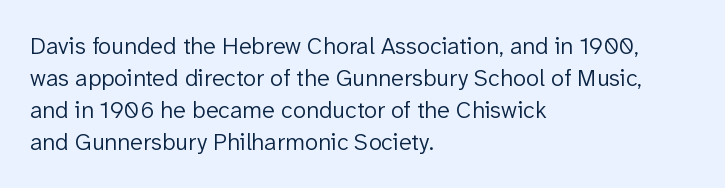
{"italic": "no", "bold": "no", "underline": "no", "align": "left", "line_spacing": "normal", "line_spacing_ratio": 1.33, "letter_spacing": "normal", "letter_spacing_em": 0.0, "glyph_px": 24}
